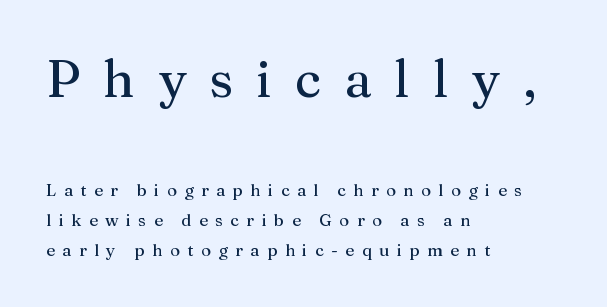
Q: Is the text bold? A: No.
Q: Is the text italic (slanted)? A: No, it is upright.
Q: Is the typeface a serif or a sans-serif typeface? A: Serif.
Q: Is the text underlined? A: No.
Q: How is the paragraph aligned? A: Left-aligned.
Q: Is the spacing between letters normal or unusually wide? A: Unusually wide.
Q: Which block of text is set in a larger size, the first (top) or the second (bottom)? A: The first (top) one.
Q: Width (condensed, normal, or wide)? A: Normal.
Q: Stroke contrast? A: Medium.
Q: x-height? A: Medium.
Q: Monospaced? A: No.
